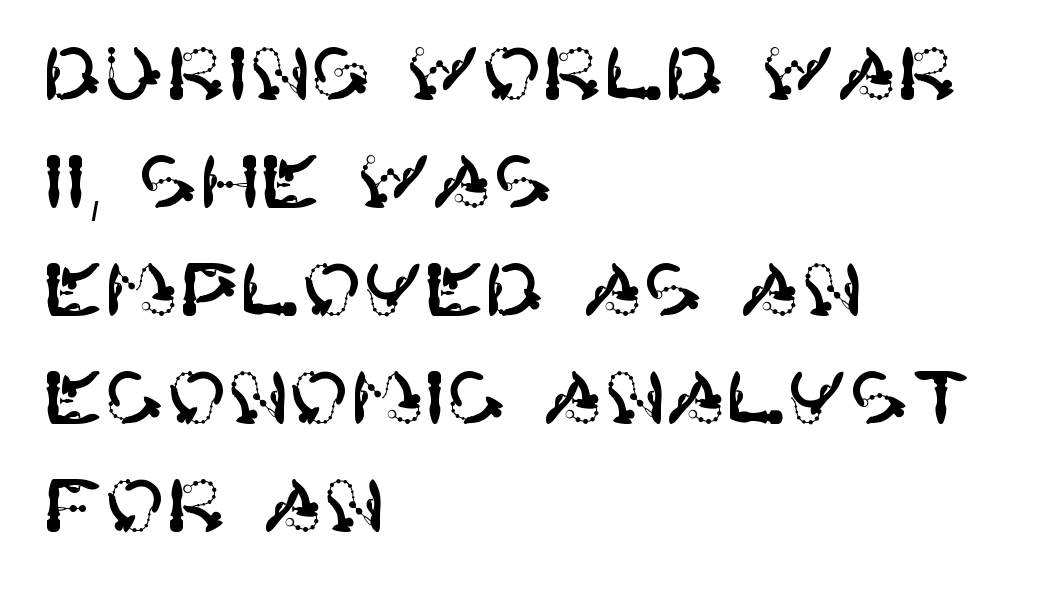
Q: Is the text italic (slanted)? A: No, it is upright.
Q: Is the typeface a serif or a sans-serif typeface? A: Sans-serif.
Q: Is the text underlined? A: No.
Q: How is the paragraph aligned? A: Left-aligned.
Q: Is the spacing between letters normal or unusually wide? A: Normal.
Q: Is the spacing between lines tight, normal or loose? A: Normal.
Q: Width (condensed, normal, or wide)? A: Normal.
Q: Stroke contrast? A: High.
Q: x-height? A: Large.
